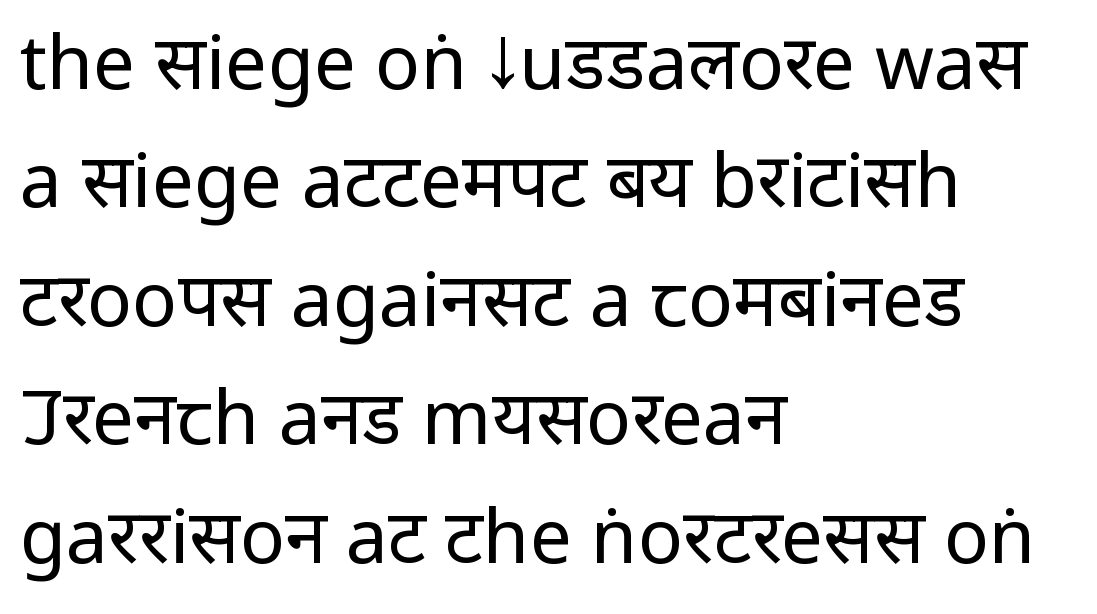
Spacing verdict: proportional, widths tailored to each character. Reading down the block, your eye returns to a fixed left position each line. Style check: upright. The strokes are not fattened; the text isn't bold. Summary of vertical rhythm: regular, with standard interline spacing. Nope, no serifs anywhere on these letters.
